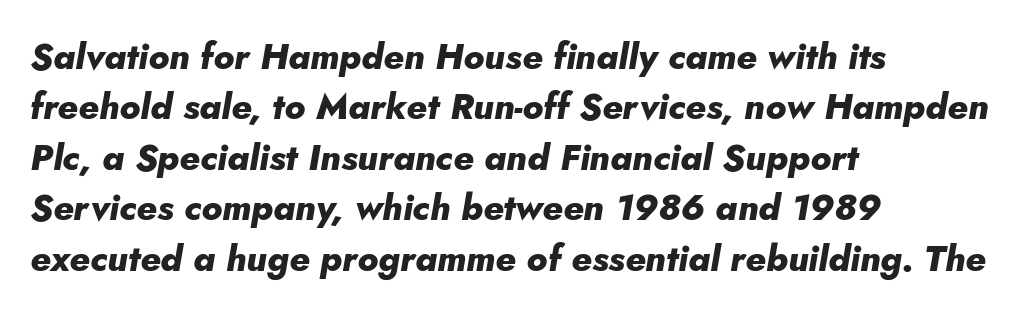
Q: Is the text bold? A: Yes.
Q: Is the text italic (slanted)? A: Yes, it leans right by about 10 degrees.
Q: Is the text underlined? A: No.
Q: How is the paragraph aligned? A: Left-aligned.
Q: Is the spacing between letters normal or unusually wide? A: Normal.
Q: Is the spacing between lines tight, normal or loose? A: Normal.
Q: Width (condensed, normal, or wide)? A: Normal.
Q: Stroke contrast? A: Low.
Q: x-height? A: Small.
Q: Monospaced? A: No.
